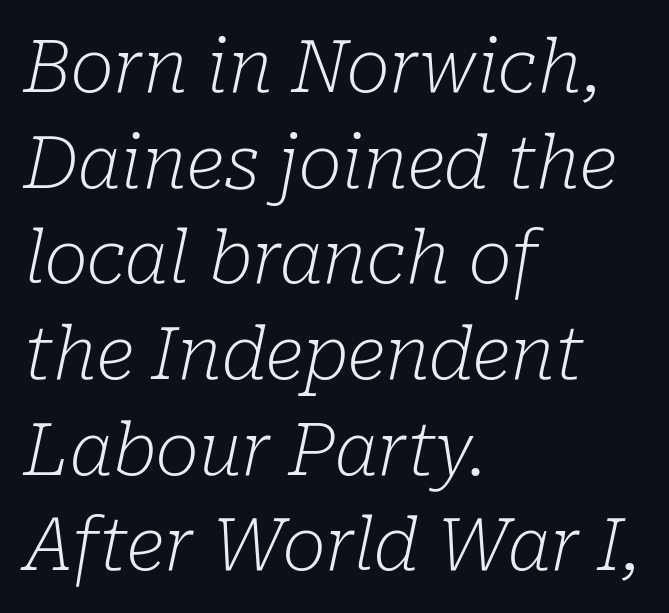
{"serif": "yes", "italic": "yes", "lean": "right", "slant_degrees": 10, "bold": "no", "weight": "light", "width": "normal", "stroke_contrast": "low", "x_height": "medium", "monospaced": "no", "underline": "no", "align": "left", "line_spacing": "normal", "line_spacing_ratio": 1.31, "letter_spacing": "normal", "letter_spacing_em": 0.0, "glyph_px": 73}
